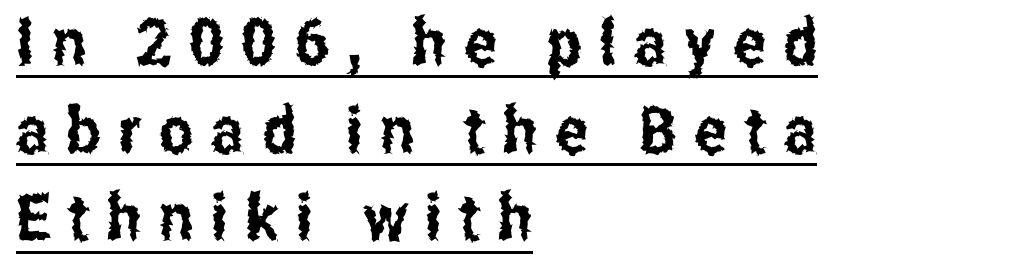
Q: Is the text italic (slanted)? A: No, it is upright.
Q: Is the typeface a serif or a sans-serif typeface? A: Sans-serif.
Q: Is the text underlined? A: Yes.
Q: How is the paragraph aligned? A: Left-aligned.
Q: Is the spacing between letters normal or unusually wide? A: Unusually wide.
Q: Is the spacing between lines tight, normal or loose? A: Normal.
Q: Width (condensed, normal, or wide)? A: Condensed.
Q: Stroke contrast? A: Low.
Q: x-height? A: Medium.
Q: Monospaced? A: No.
